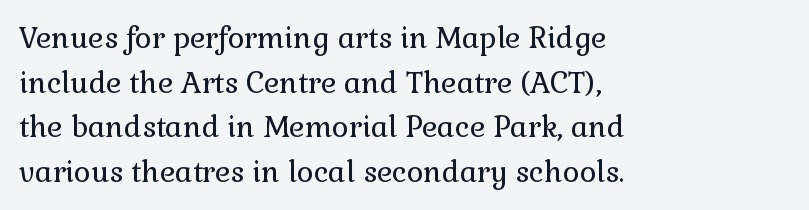
The letters stand upright; this is a roman face. Look at the bottom of the vertical strokes: they flare into serifs here. The lines are quadded left. The letters look calm and open, with moderate or lighter stems. Does extra space separate the letters? No, they use regular spacing. Has an underline been added? It has not.
